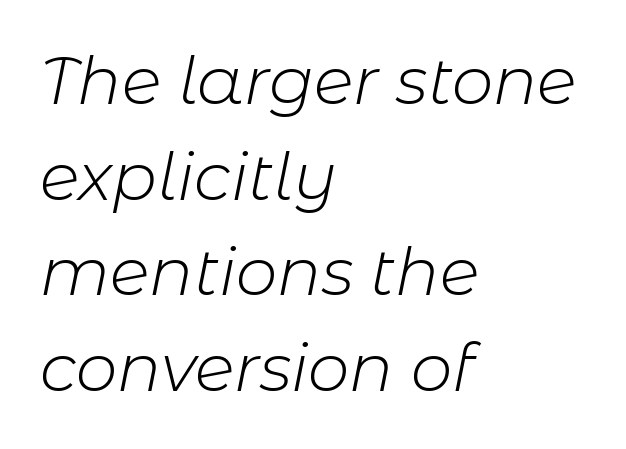
Q: Is the text bold? A: No.
Q: Is the text italic (slanted)? A: Yes, it leans right by about 11 degrees.
Q: Is the text underlined? A: No.
Q: How is the paragraph aligned? A: Left-aligned.
Q: Is the spacing between letters normal or unusually wide? A: Normal.
Q: Is the spacing between lines tight, normal or loose? A: Normal.
Q: Width (condensed, normal, or wide)? A: Normal.
Q: Stroke contrast? A: Low.
Q: x-height? A: Medium.
Q: Monospaced? A: No.
